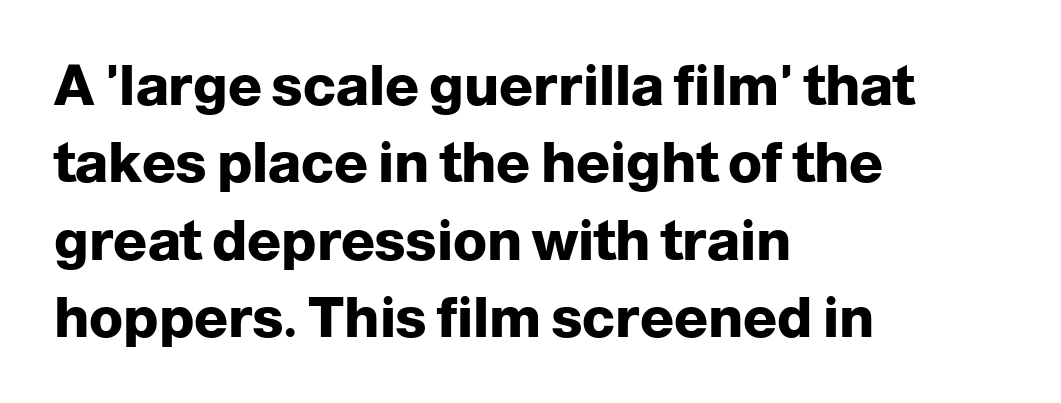
The image shows 56 px heavy sans-serif type, upright; set left-aligned, normal line spacing (1.38x), normal letter spacing, not underlined; low stroke contrast and a medium x-height.
